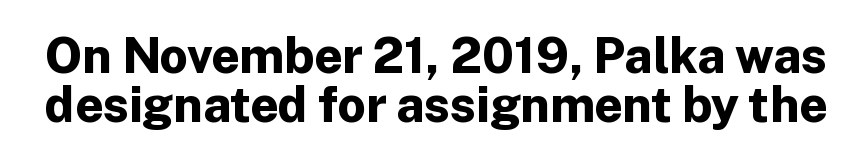
Q: Is the text bold? A: Yes.
Q: Is the text italic (slanted)? A: No, it is upright.
Q: Is the typeface a serif or a sans-serif typeface? A: Sans-serif.
Q: Is the text underlined? A: No.
Q: Is the spacing between letters normal or unusually wide? A: Normal.
Q: Is the spacing between lines tight, normal or loose? A: Tight.
Q: Width (condensed, normal, or wide)? A: Normal.
Q: Stroke contrast? A: Low.
Q: x-height? A: Medium.
Q: Monospaced? A: No.
